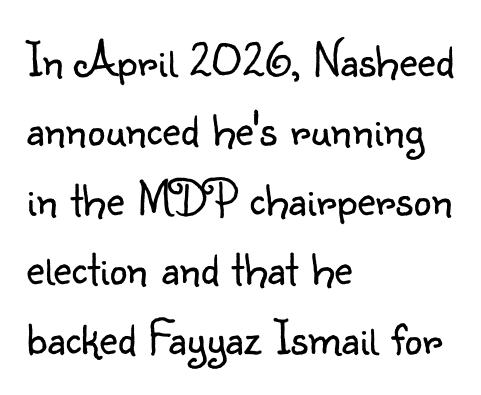
{"serif": "no", "italic": "no", "bold": "no", "weight": "light", "width": "normal", "stroke_contrast": "low", "x_height": "small", "monospaced": "no", "underline": "no", "align": "left", "line_spacing": "normal", "line_spacing_ratio": 1.39, "letter_spacing": "normal", "letter_spacing_em": 0.0, "glyph_px": 50}
